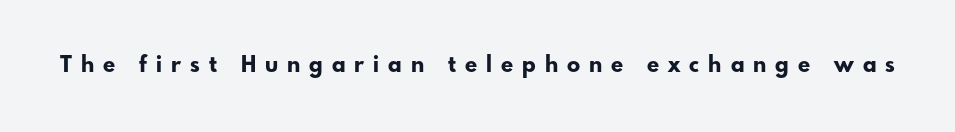
Q: Is the text bold? A: Yes.
Q: Is the text italic (slanted)? A: No, it is upright.
Q: Is the text underlined? A: No.
Q: Is the spacing between letters normal or unusually wide? A: Unusually wide.
